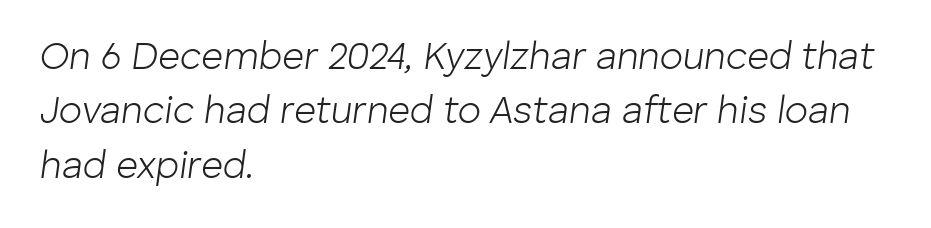
Q: Is the text bold? A: No.
Q: Is the text italic (slanted)? A: Yes, it leans right by about 8 degrees.
Q: Is the text underlined? A: No.
Q: How is the paragraph aligned? A: Left-aligned.
Q: Is the spacing between letters normal or unusually wide? A: Normal.
Q: Is the spacing between lines tight, normal or loose? A: Normal.
Q: Width (condensed, normal, or wide)? A: Normal.
Q: Stroke contrast? A: Low.
Q: x-height? A: Medium.
Q: Monospaced? A: No.
